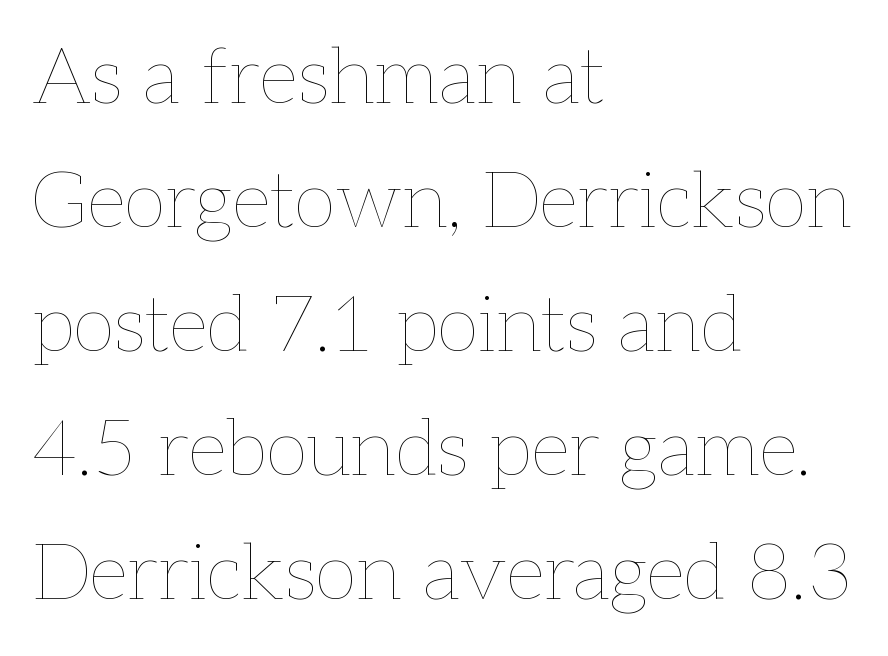
{"italic": "no", "bold": "no", "weight": "thin", "width": "normal", "stroke_contrast": "low", "x_height": "medium", "monospaced": "no", "underline": "no", "align": "left", "line_spacing": "normal", "line_spacing_ratio": 1.59, "letter_spacing": "normal", "letter_spacing_em": 0.0, "glyph_px": 78}
